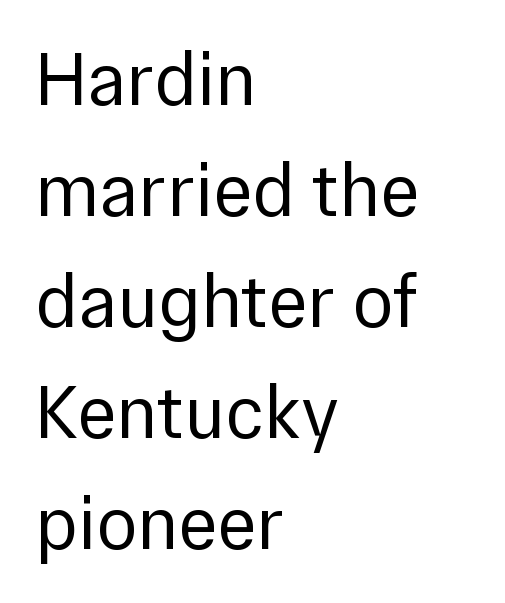
Q: Is the text bold? A: No.
Q: Is the text italic (slanted)? A: No, it is upright.
Q: Is the typeface a serif or a sans-serif typeface? A: Sans-serif.
Q: Is the text underlined? A: No.
Q: How is the paragraph aligned? A: Left-aligned.
Q: Is the spacing between letters normal or unusually wide? A: Normal.
Q: Is the spacing between lines tight, normal or loose? A: Normal.
Q: Width (condensed, normal, or wide)? A: Normal.
Q: x-height? A: Medium.
Q: Monospaced? A: No.
